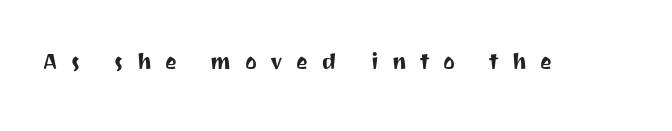
{"serif": "no", "italic": "no", "width": "normal", "stroke_contrast": "medium", "x_height": "medium", "monospaced": "no", "underline": "no", "letter_spacing": "wide", "letter_spacing_em": 0.48, "glyph_px": 28}
